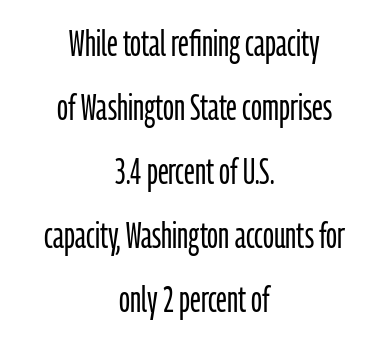
{"serif": "no", "italic": "no", "bold": "no", "weight": "light", "width": "condensed", "stroke_contrast": "low", "x_height": "medium", "monospaced": "no", "underline": "no", "align": "center", "line_spacing_ratio": 1.78, "letter_spacing": "normal", "letter_spacing_em": 0.0, "glyph_px": 36}
